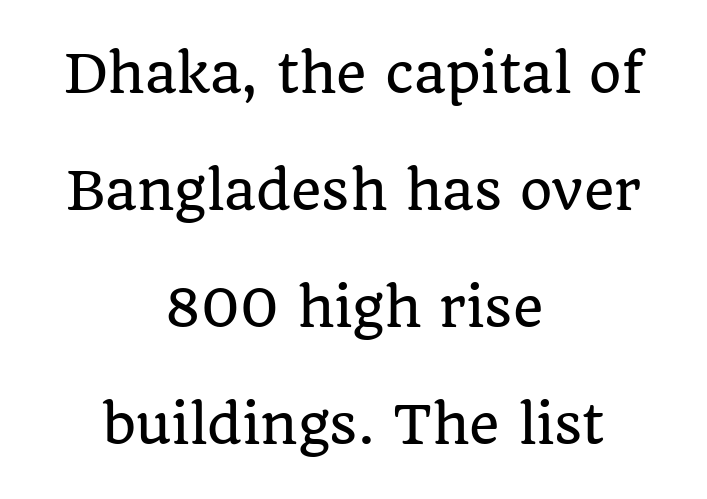
The image shows 52 px serif type, upright; set centered, loose line spacing (2.25x), normal letter spacing, not underlined; low stroke contrast and a large x-height.
